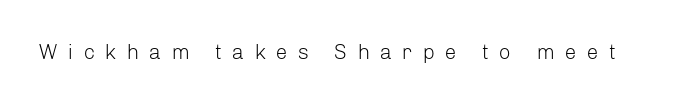
{"italic": "no", "bold": "no", "underline": "no", "letter_spacing": "wide", "letter_spacing_em": 0.48, "glyph_px": 21}
